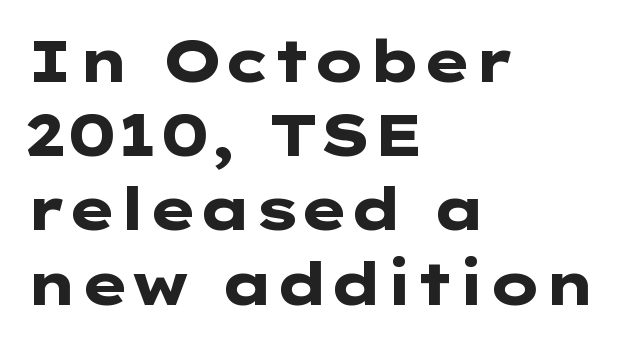
Bold? Absolutely — the strokes are thick and heavy. A clean baseline with only descenders dipping below it. Standard letterfit; no display-style spreading of the glyphs. The typesetter chose a ragged-right arrangement here.
